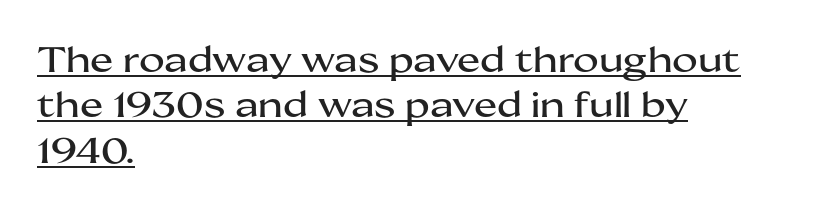
The image shows 35 px wide type, upright; set left-aligned, normal line spacing (1.3x), normal letter spacing, underlined; medium stroke contrast and a medium x-height.
